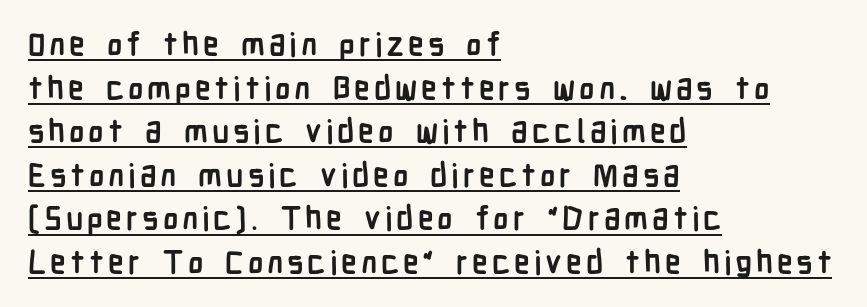
{"serif": "no", "italic": "no", "bold": "yes", "weight": "semibold", "width": "condensed", "stroke_contrast": "low", "x_height": "medium", "monospaced": "no", "underline": "yes", "align": "left", "line_spacing": "normal", "line_spacing_ratio": 1.36, "glyph_px": 32}
